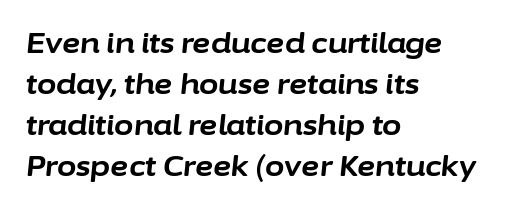
The image shows 28 px bold type, italic (leaning right); set left-aligned, normal line spacing (1.47x), normal letter spacing, not underlined; low stroke contrast and a medium x-height.
